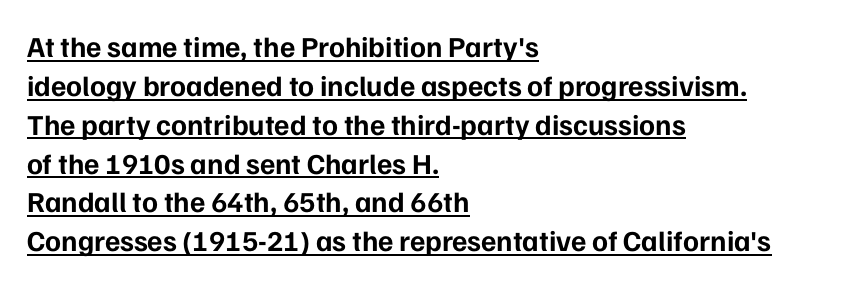
{"serif": "no", "italic": "no", "bold": "yes", "weight": "bold", "width": "normal", "stroke_contrast": "low", "x_height": "medium", "monospaced": "no", "underline": "yes", "align": "left", "line_spacing": "normal", "line_spacing_ratio": 1.34, "letter_spacing": "normal", "letter_spacing_em": 0.0, "glyph_px": 29}
